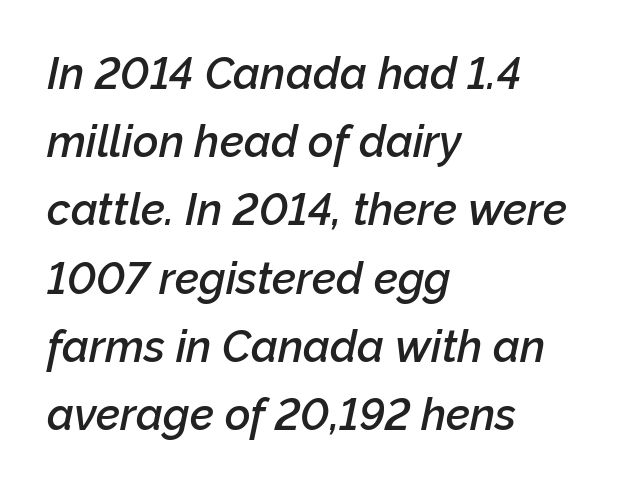
Q: Is the text bold? A: Semi-bold.
Q: Is the text italic (slanted)? A: Yes, it leans right by about 12 degrees.
Q: Is the text underlined? A: No.
Q: How is the paragraph aligned? A: Left-aligned.
Q: Is the spacing between letters normal or unusually wide? A: Normal.
Q: Is the spacing between lines tight, normal or loose? A: Normal.
Q: Width (condensed, normal, or wide)? A: Normal.
Q: Stroke contrast? A: Low.
Q: x-height? A: Medium.
Q: Monospaced? A: No.
